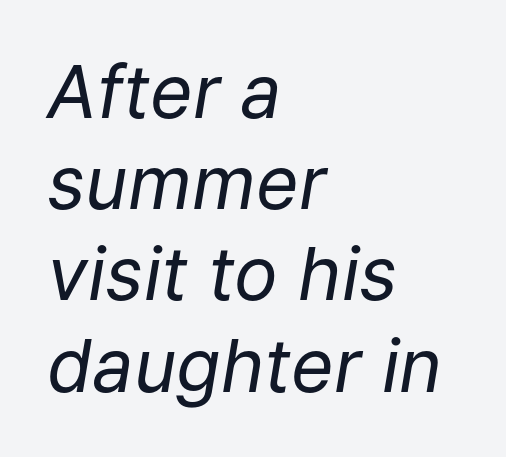
{"italic": "yes", "lean": "right", "slant_degrees": 9, "bold": "no", "weight": "regular", "width": "normal", "stroke_contrast": "low", "x_height": "medium", "monospaced": "no", "underline": "no", "align": "left", "line_spacing": "normal", "line_spacing_ratio": 1.25, "letter_spacing": "normal", "letter_spacing_em": 0.0, "glyph_px": 73}
